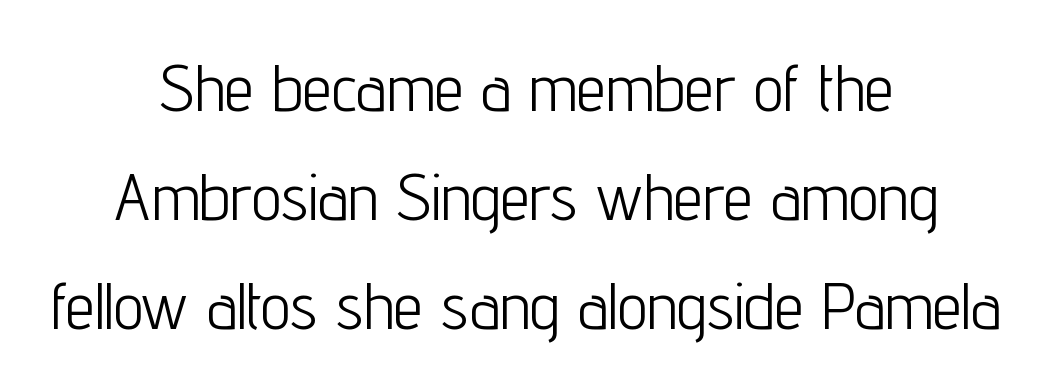
Q: Is the text bold? A: No.
Q: Is the text italic (slanted)? A: No, it is upright.
Q: Is the typeface a serif or a sans-serif typeface? A: Sans-serif.
Q: Is the text underlined? A: No.
Q: How is the paragraph aligned? A: Centered.
Q: Is the spacing between letters normal or unusually wide? A: Normal.
Q: Is the spacing between lines tight, normal or loose? A: Normal.
Q: Width (condensed, normal, or wide)? A: Condensed.
Q: Stroke contrast? A: Low.
Q: x-height? A: Medium.
Q: Monospaced? A: No.
